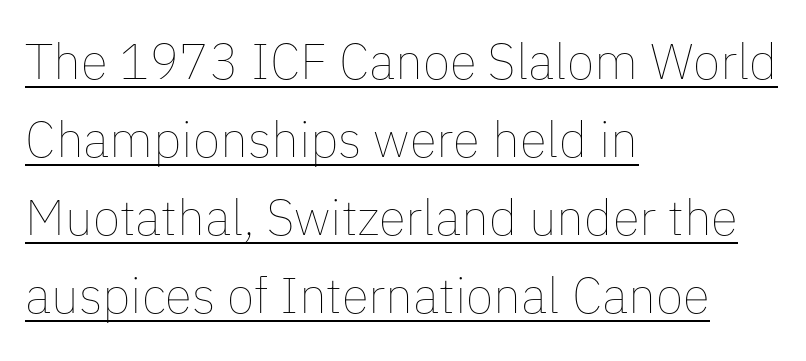
The rendering uses natural spacing where letterforms have individual widths. Quick note: not italic, upright. Is there much room between lines? A standard amount, neither cramped nor airy. The font sits on the lighter half of the weight spectrum, regular included. The rendering uses the underline text-decoration. A typesetter would call this zero additional tracking.
